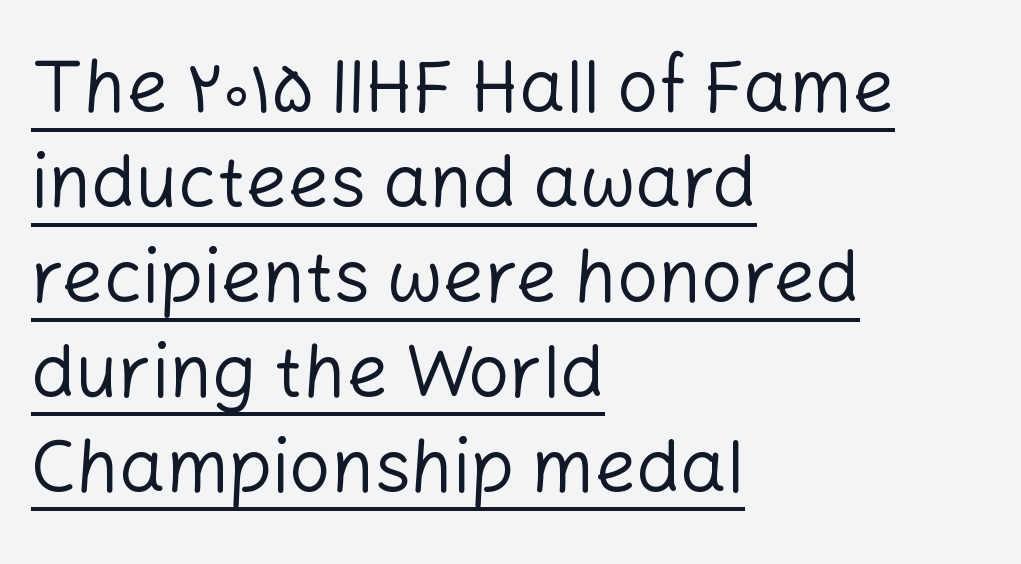
{"serif": "no", "italic": "no", "bold": "no", "weight": "regular", "width": "normal", "stroke_contrast": "low", "x_height": "medium", "monospaced": "no", "underline": "yes", "align": "left", "line_spacing": "normal", "line_spacing_ratio": 1.3, "letter_spacing": "normal", "letter_spacing_em": 0.0, "glyph_px": 73}
